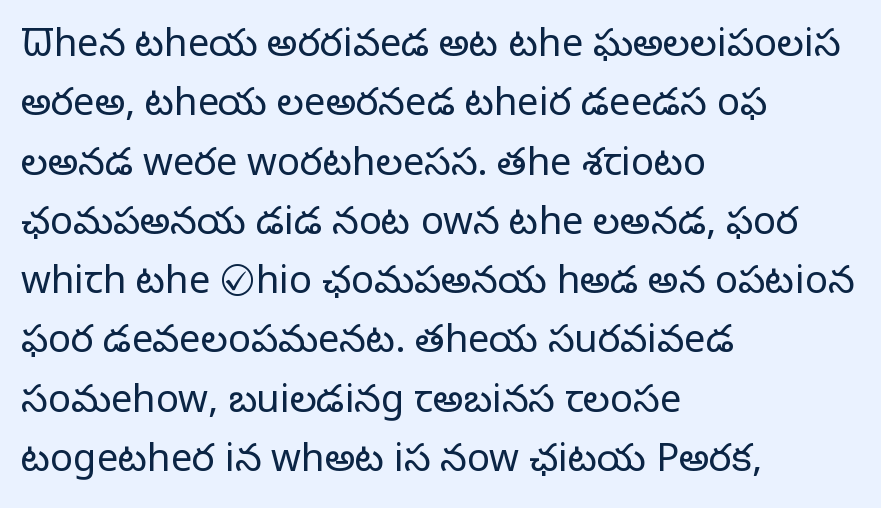
{"serif": "no", "italic": "no", "bold": "no", "weight": "light", "width": "normal", "stroke_contrast": "low", "x_height": "medium", "monospaced": "no", "underline": "no", "align": "left", "line_spacing": "normal", "line_spacing_ratio": 1.56, "letter_spacing": "normal", "letter_spacing_em": 0.0, "glyph_px": 38}
